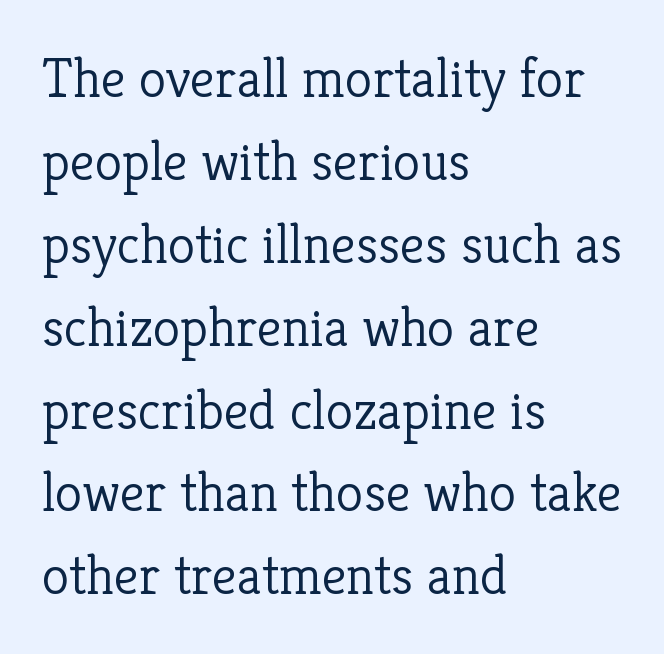
{"serif": "yes", "italic": "no", "bold": "no", "weight": "light", "width": "normal", "stroke_contrast": "low", "x_height": "medium", "monospaced": "no", "underline": "no", "align": "left", "line_spacing": "normal", "line_spacing_ratio": 1.48, "letter_spacing": "normal", "letter_spacing_em": 0.0, "glyph_px": 56}
